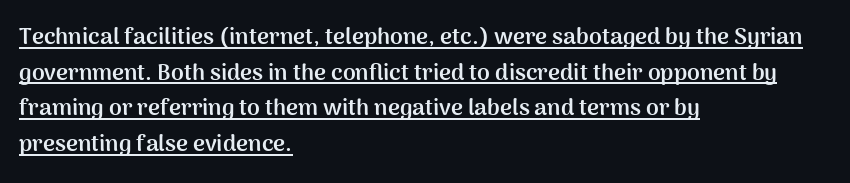
{"italic": "no", "bold": "yes", "underline": "yes", "align": "left", "line_spacing": "normal", "line_spacing_ratio": 1.55, "letter_spacing": "normal", "letter_spacing_em": 0.0, "glyph_px": 23}
